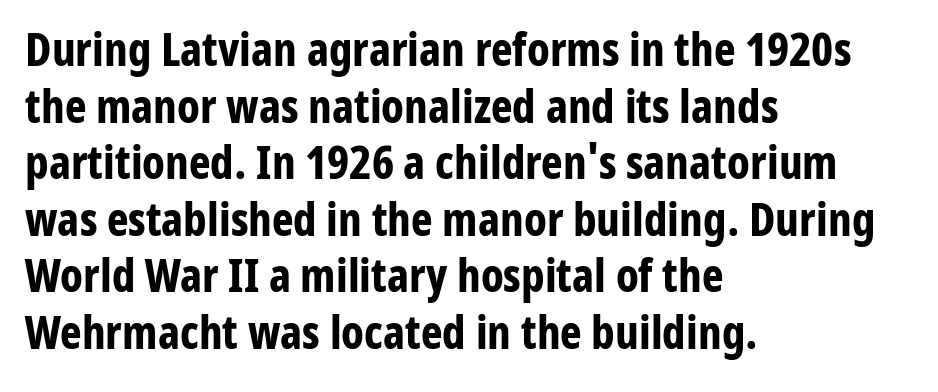
The image shows 46 px bold, condensed sans-serif type, upright; set left-aligned, line spacing 1.23x, normal letter spacing, not underlined; low stroke contrast and a medium x-height.
